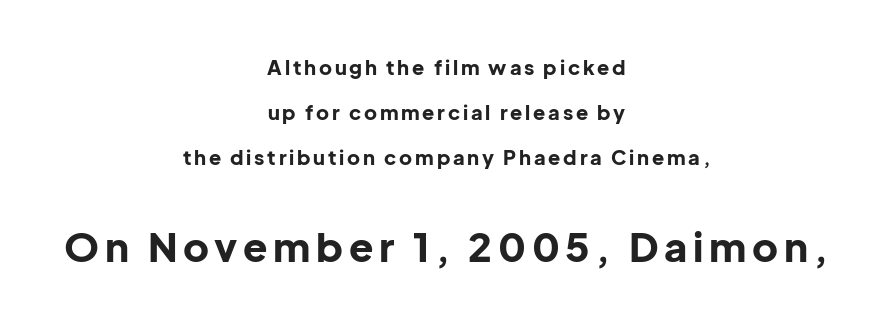
{"serif": "no", "italic": "no", "bold": "yes", "weight": "bold", "width": "normal", "stroke_contrast": "low", "x_height": "medium", "monospaced": "no", "underline": "no", "align": "center", "line_spacing": "loose", "line_spacing_ratio": 2.24, "larger_block": "second", "size_ratio": 2.0, "glyph_px": 40}
